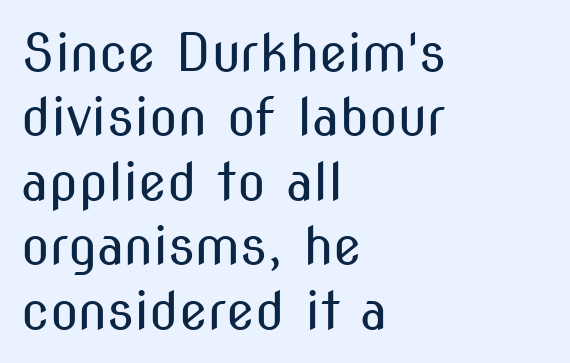
The image shows 52 px regular-weight, condensed sans-serif type, upright; set left-aligned, line spacing 1.24x, normal letter spacing, not underlined; medium stroke contrast and a medium x-height.
